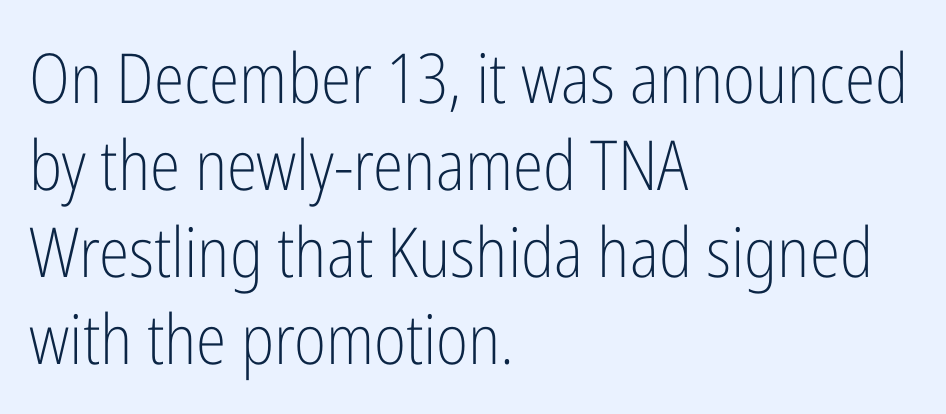
Q: Is the text bold? A: No.
Q: Is the text italic (slanted)? A: No, it is upright.
Q: Is the typeface a serif or a sans-serif typeface? A: Sans-serif.
Q: Is the text underlined? A: No.
Q: How is the paragraph aligned? A: Left-aligned.
Q: Is the spacing between letters normal or unusually wide? A: Normal.
Q: Is the spacing between lines tight, normal or loose? A: Normal.
Q: Width (condensed, normal, or wide)? A: Condensed.
Q: Stroke contrast? A: Low.
Q: x-height? A: Medium.
Q: Monospaced? A: No.
